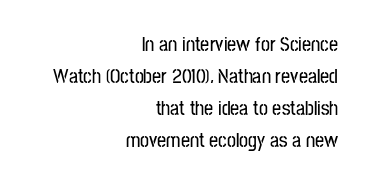
{"italic": "no", "underline": "no", "align": "right", "line_spacing": "normal", "line_spacing_ratio": 1.6, "letter_spacing": "normal", "letter_spacing_em": 0.0, "glyph_px": 20}
